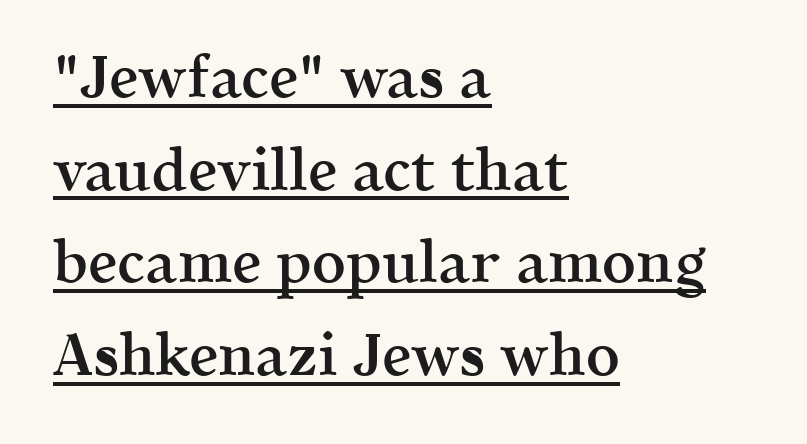
{"serif": "yes", "italic": "no", "bold": "semi", "weight": "semibold", "width": "normal", "x_height": "medium", "monospaced": "no", "underline": "yes", "align": "left", "line_spacing": "normal", "line_spacing_ratio": 1.57, "letter_spacing": "normal", "letter_spacing_em": 0.0, "glyph_px": 59}
